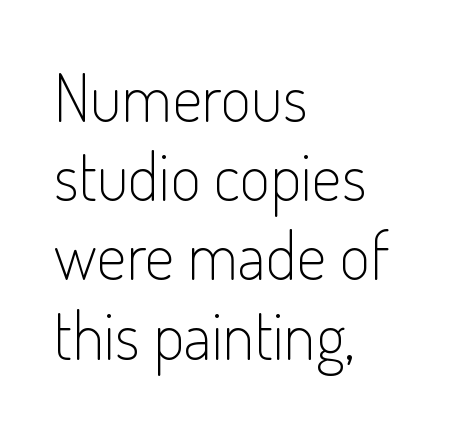
The image shows 66 px light, condensed sans-serif type, upright; set left-aligned, line spacing 1.2x, normal letter spacing, not underlined; low stroke contrast and a small x-height.
